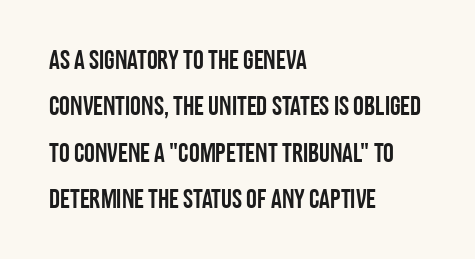
Q: Is the text italic (slanted)? A: No, it is upright.
Q: Is the text underlined? A: No.
Q: How is the paragraph aligned? A: Left-aligned.
Q: Is the spacing between letters normal or unusually wide? A: Normal.
